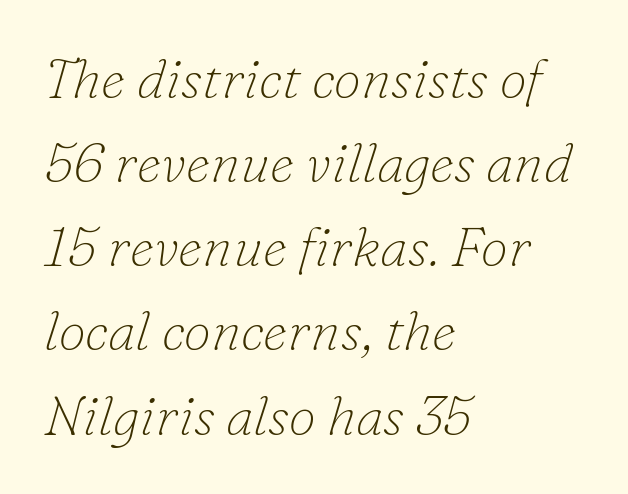
If you drew a ruler down the left edge, every line would touch it. The letters carry serifs — small finishing strokes at the ends of their stems. The passage shown has conventional tracking throughout. Think of a printed novel: that variable character pitch is what you see here. No chunkiness to these letters — they're not bold. Each new line begins a customary step beneath the previous one.
